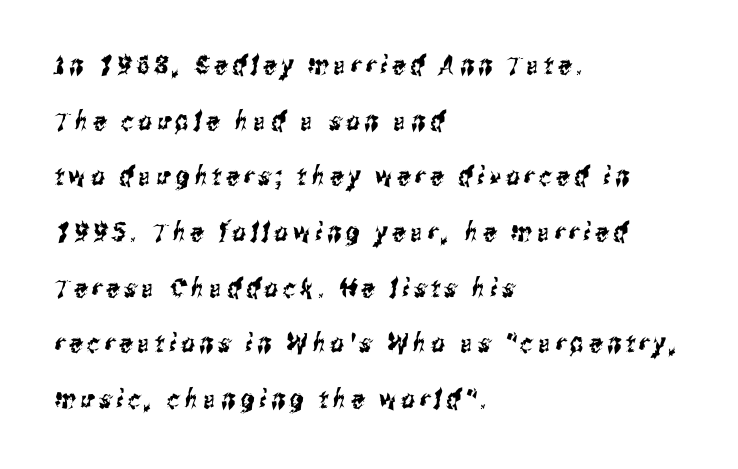
Q: Is the text underlined? A: No.
Q: How is the paragraph aligned? A: Left-aligned.
Q: Is the spacing between lines tight, normal or loose? A: Loose.
